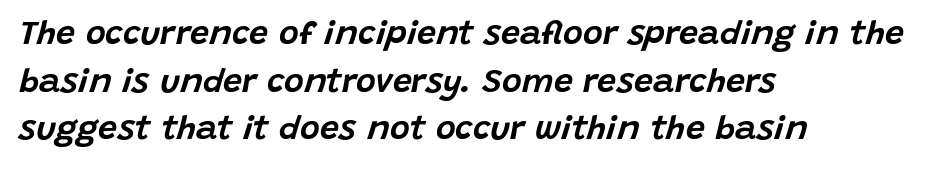
{"italic": "yes", "lean": "right", "slant_degrees": 15, "width": "normal", "stroke_contrast": "low", "x_height": "large", "monospaced": "no", "underline": "no", "align": "left", "line_spacing": "normal", "line_spacing_ratio": 1.4, "letter_spacing": "normal", "letter_spacing_em": 0.0, "glyph_px": 34}
